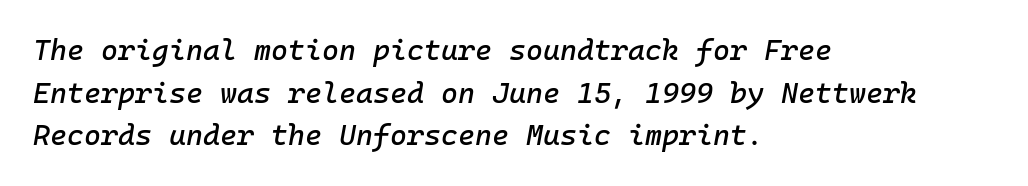
{"italic": "yes", "lean": "right", "slant_degrees": 10, "width": "normal", "stroke_contrast": "low", "x_height": "medium", "monospaced": "yes", "underline": "no", "align": "left", "line_spacing": "normal", "line_spacing_ratio": 1.47, "letter_spacing": "normal", "letter_spacing_em": 0.0, "glyph_px": 29}
